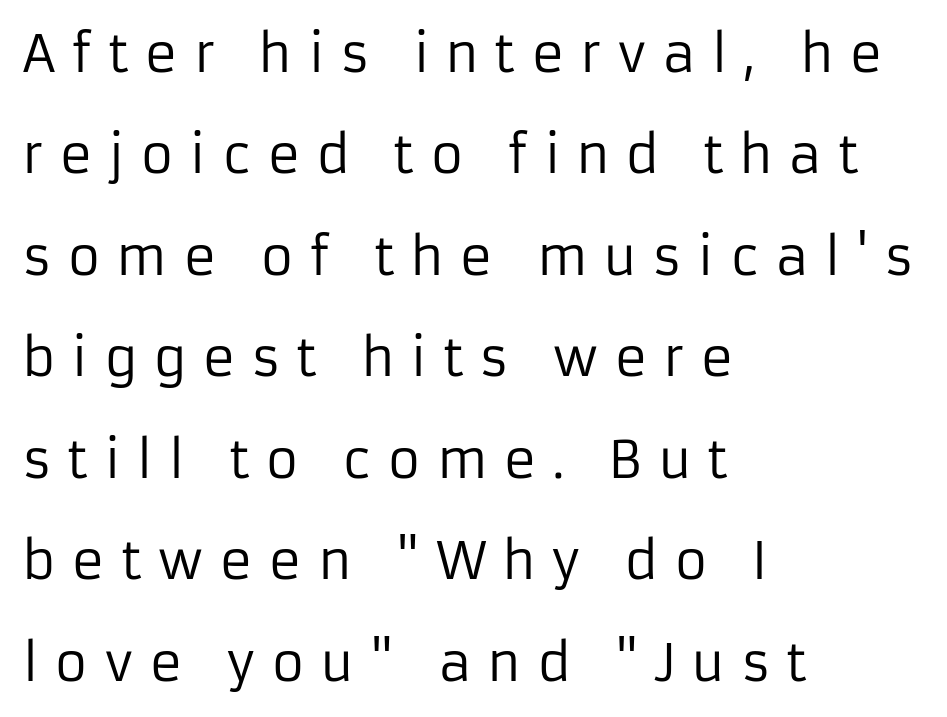
Q: Is the text bold? A: No.
Q: Is the text italic (slanted)? A: No, it is upright.
Q: Is the typeface a serif or a sans-serif typeface? A: Sans-serif.
Q: Is the text underlined? A: No.
Q: How is the paragraph aligned? A: Left-aligned.
Q: Is the spacing between letters normal or unusually wide? A: Unusually wide.
Q: Is the spacing between lines tight, normal or loose? A: Loose.
Q: Width (condensed, normal, or wide)? A: Normal.
Q: Stroke contrast? A: Low.
Q: x-height? A: Medium.
Q: Monospaced? A: No.
